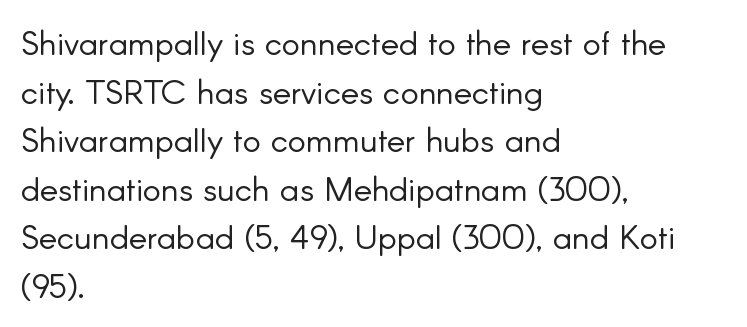
Q: Is the text bold? A: No.
Q: Is the text italic (slanted)? A: No, it is upright.
Q: Is the typeface a serif or a sans-serif typeface? A: Sans-serif.
Q: Is the text underlined? A: No.
Q: How is the paragraph aligned? A: Left-aligned.
Q: Is the spacing between letters normal or unusually wide? A: Normal.
Q: Is the spacing between lines tight, normal or loose? A: Normal.
Q: Width (condensed, normal, or wide)? A: Normal.
Q: Stroke contrast? A: Low.
Q: x-height? A: Small.
Q: Monospaced? A: No.
